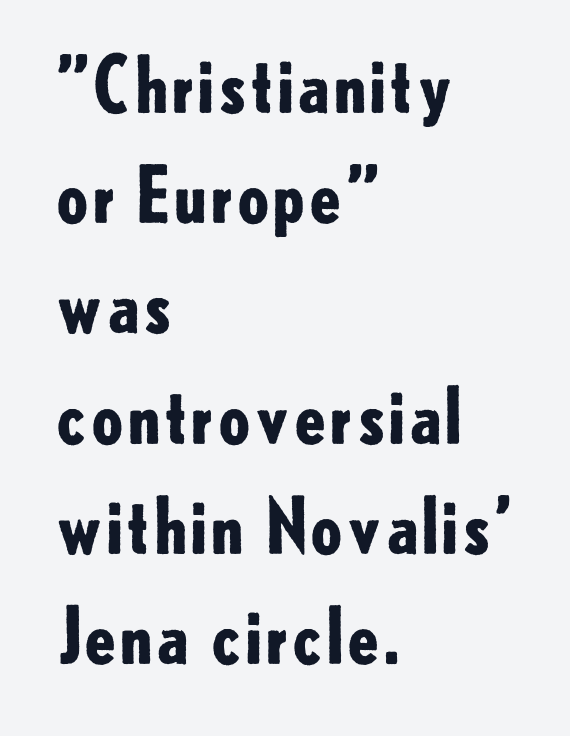
{"serif": "no", "italic": "no", "bold": "yes", "weight": "bold", "width": "normal", "stroke_contrast": "low", "x_height": "small", "monospaced": "no", "underline": "no", "align": "left", "line_spacing": "normal", "line_spacing_ratio": 1.47, "letter_spacing": "normal", "letter_spacing_em": 0.0, "glyph_px": 75}
